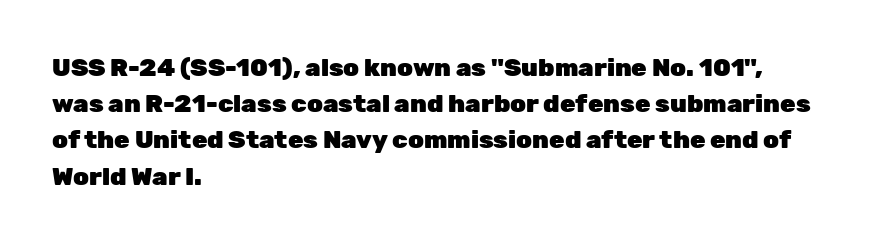
The image shows 25 px bold type, upright; set left-aligned, normal line spacing (1.45x), normal letter spacing, not underlined.
